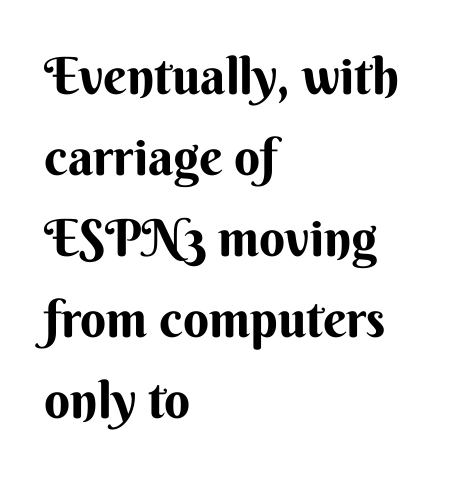
These lines are rendered in a variable-pitch font. Normally led — the rows are evenly, conventionally spaced. The paragraph shown leans on its left margin. The passage shown is not underscored anywhere. The typeface chosen for these lines omits serifs.
